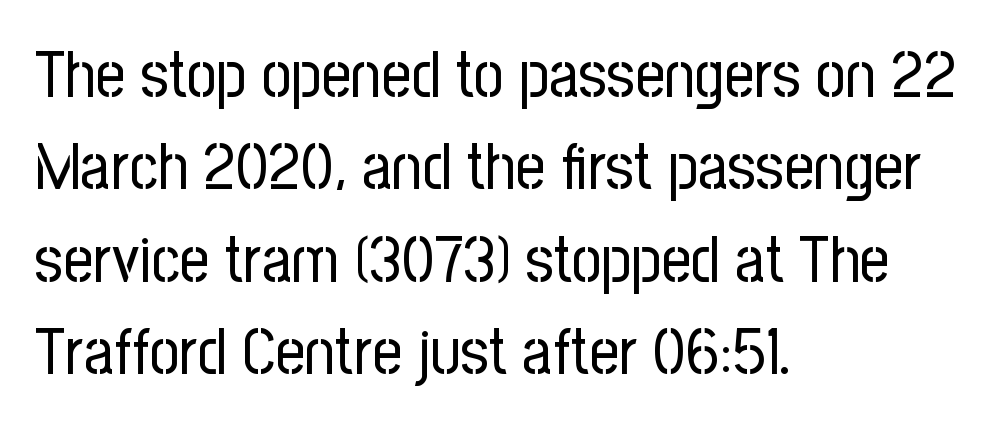
The image shows 65 px regular-weight, condensed sans-serif type, upright; set left-aligned, normal line spacing (1.42x), normal letter spacing, not underlined; low stroke contrast and a medium x-height.
